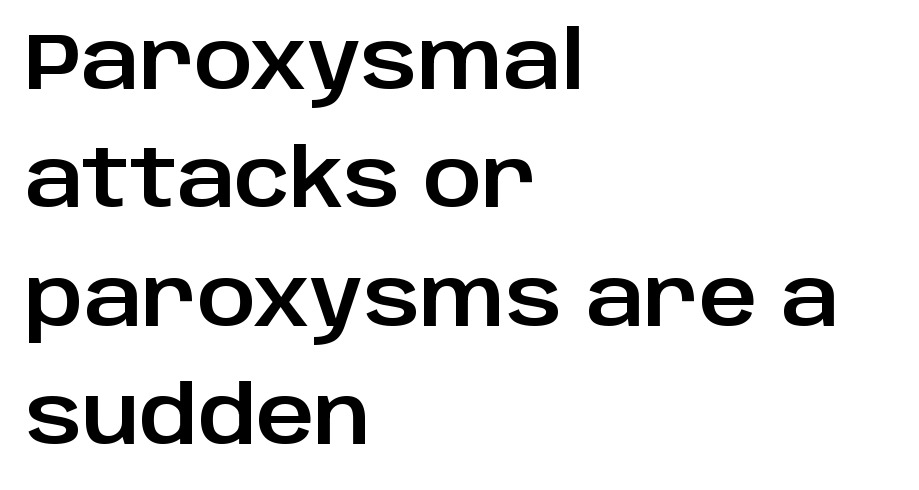
Q: Is the text italic (slanted)? A: No, it is upright.
Q: Is the typeface a serif or a sans-serif typeface? A: Sans-serif.
Q: Is the text underlined? A: No.
Q: How is the paragraph aligned? A: Left-aligned.
Q: Is the spacing between letters normal or unusually wide? A: Normal.
Q: Is the spacing between lines tight, normal or loose? A: Normal.
Q: Width (condensed, normal, or wide)? A: Normal.
Q: Stroke contrast? A: Low.
Q: x-height? A: Large.
Q: Monospaced? A: No.
